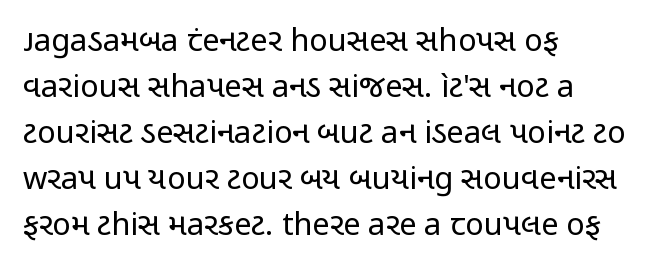
These lines are rendered in a variable-pitch font. Students, note that the glyphs here touch the page at normal intervals. The block of text has a typical density, with ordinary space between rows. Stroke mass is kept to a normal reading level or below. Italic? Not at all — the glyphs are vertical.
